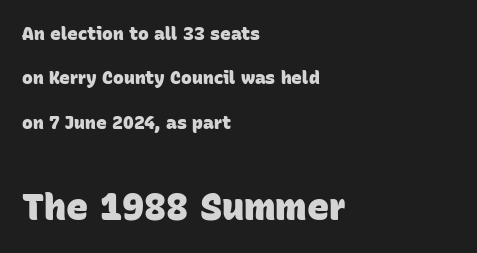
{"serif": "no", "bold": "yes", "weight": "heavy", "width": "normal", "stroke_contrast": "low", "x_height": "large", "monospaced": "no", "underline": "no", "align": "left", "line_spacing": "loose", "line_spacing_ratio": 2.46, "letter_spacing": "normal", "letter_spacing_em": 0.0, "larger_block": "second", "size_ratio": 2.06, "glyph_px": 37}
